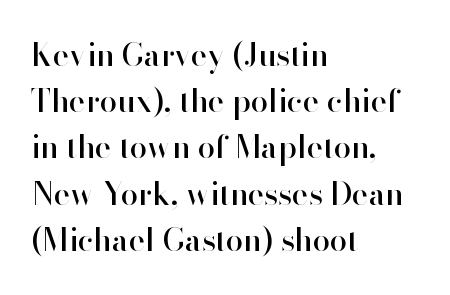
{"serif": "no", "italic": "no", "width": "normal", "stroke_contrast": "high", "x_height": "small", "monospaced": "no", "underline": "no", "align": "left", "line_spacing": "normal", "line_spacing_ratio": 1.49, "letter_spacing": "normal", "letter_spacing_em": 0.0, "glyph_px": 31}
